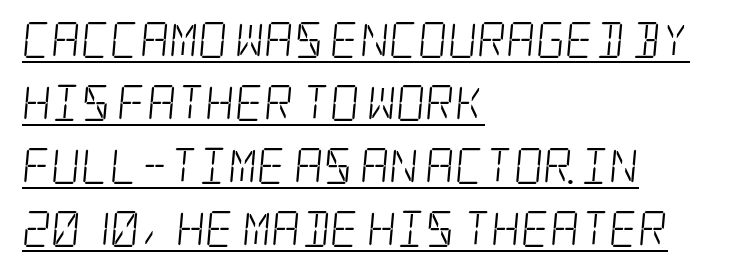
Q: Is the text bold? A: No.
Q: Is the typeface a serif or a sans-serif typeface? A: Serif.
Q: Is the text underlined? A: Yes.
Q: How is the paragraph aligned? A: Left-aligned.
Q: Is the spacing between letters normal or unusually wide? A: Normal.
Q: Width (condensed, normal, or wide)? A: Condensed.
Q: Stroke contrast? A: Low.
Q: x-height? A: Large.
